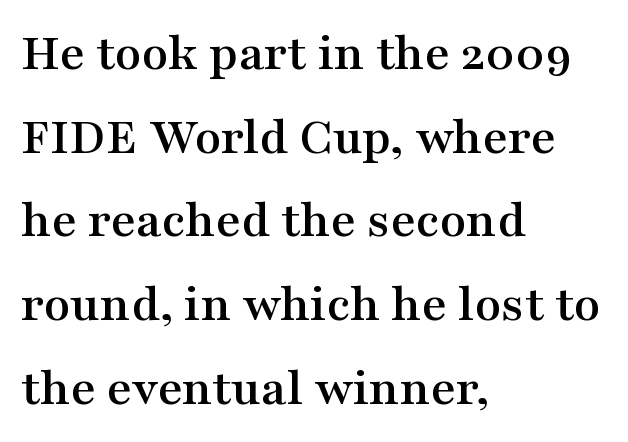
These lines stack with their left ends in a neat column. Tall strokes in this sample are plumb rather than angled. Regular leading. Check the space under the baseline: it is left empty. This is serif lettering, the kind often seen in printed books.
